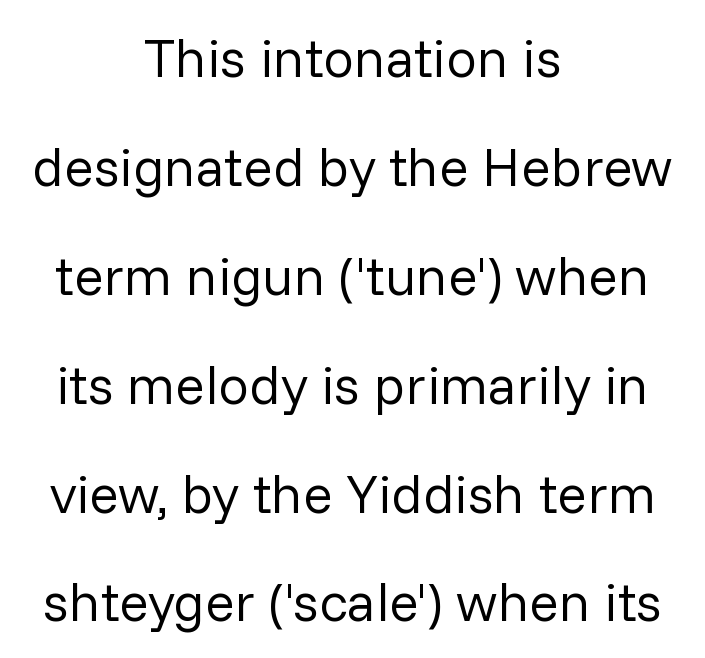
The image shows 55 px regular-weight sans-serif type, upright; set centered, loose line spacing (1.98x), normal letter spacing, not underlined; low stroke contrast and a medium x-height.
